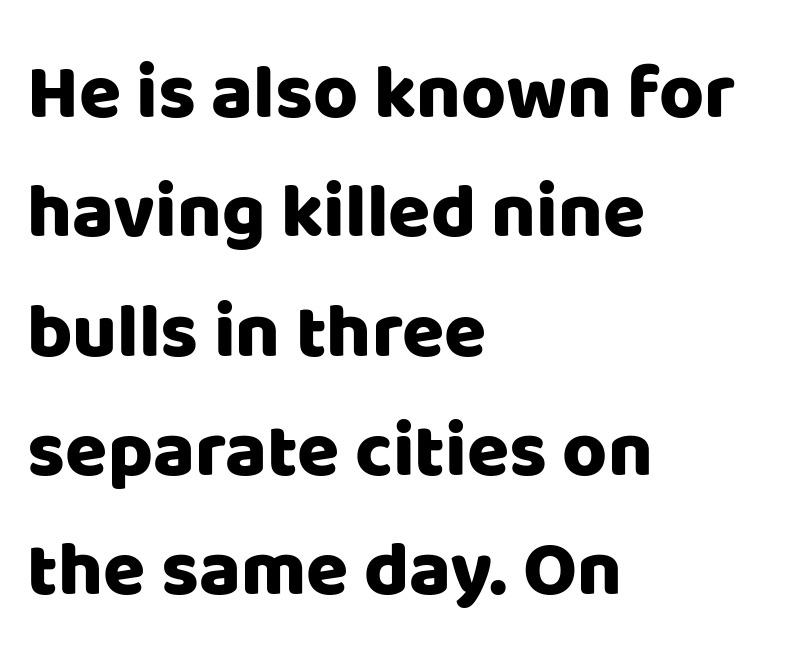
Proportional: the letters do not fall into vertical columns. Standard letterfit; no display-style spreading of the glyphs. No word sits above an underline. Posture: vertical.
